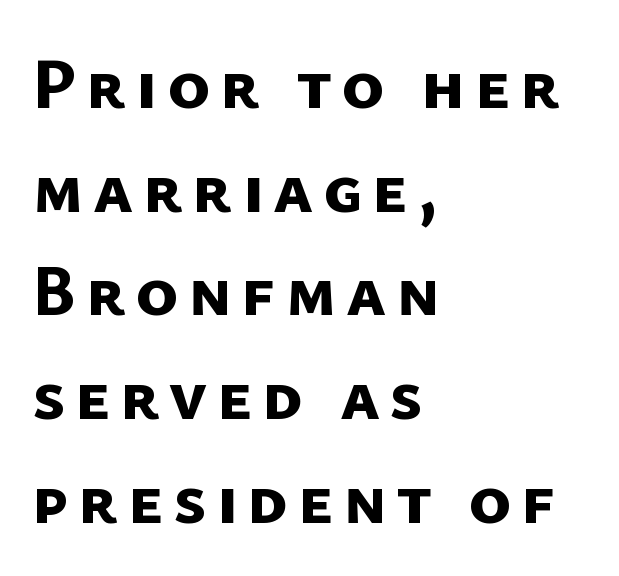
Q: Is the text bold? A: Yes.
Q: Is the typeface a serif or a sans-serif typeface? A: Sans-serif.
Q: Is the text underlined? A: No.
Q: How is the paragraph aligned? A: Left-aligned.
Q: Is the spacing between lines tight, normal or loose? A: Normal.
Q: Width (condensed, normal, or wide)? A: Normal.
Q: Stroke contrast? A: Low.
Q: x-height? A: Medium.
Q: Monospaced? A: No.
